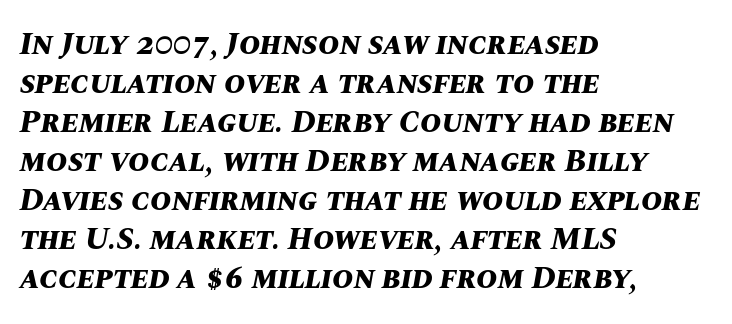
The image shows 32 px bold type, italic (leaning right); set left-aligned, line spacing 1.22x, normal letter spacing, not underlined; medium stroke contrast and a large x-height.
